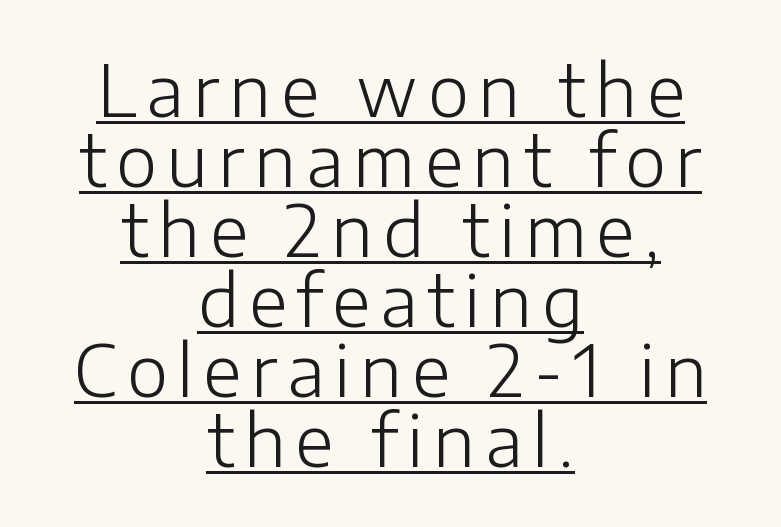
Q: Is the text bold? A: No.
Q: Is the text italic (slanted)? A: No, it is upright.
Q: Is the typeface a serif or a sans-serif typeface? A: Sans-serif.
Q: Is the text underlined? A: Yes.
Q: How is the paragraph aligned? A: Centered.
Q: Is the spacing between lines tight, normal or loose? A: Tight.
Q: Width (condensed, normal, or wide)? A: Normal.
Q: Stroke contrast? A: Low.
Q: x-height? A: Medium.
Q: Monospaced? A: No.
